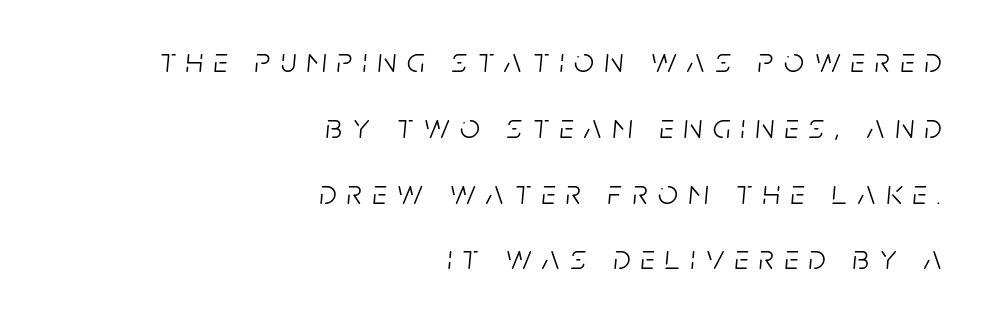
Weight: regular or lighter. The passage shown is typed in a proportional face where columns would drift. Slant detected: the letters are inclined. Inter-character spacing is expanded well beyond the font's built-in metrics. Decoration check: the copy has no underline.
